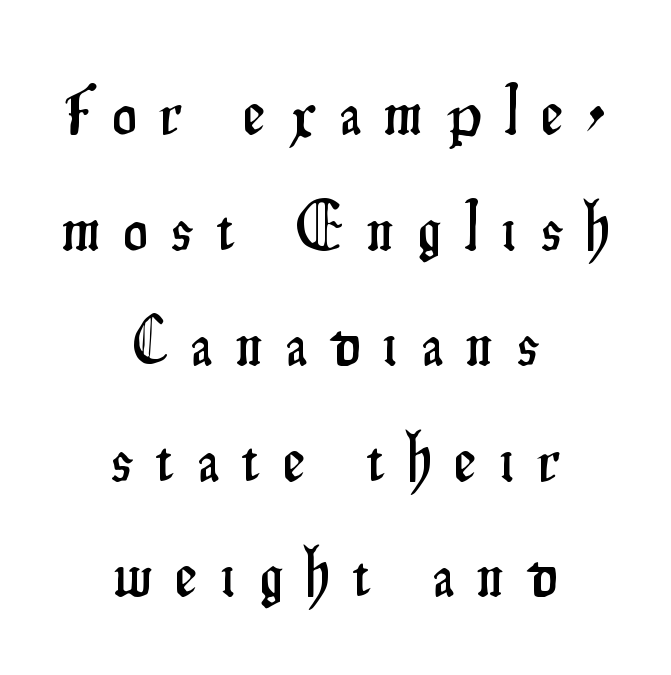
Q: Is the text italic (slanted)? A: No, it is upright.
Q: Is the typeface a serif or a sans-serif typeface? A: Sans-serif.
Q: Is the text underlined? A: No.
Q: How is the paragraph aligned? A: Centered.
Q: Is the spacing between letters normal or unusually wide? A: Unusually wide.
Q: Is the spacing between lines tight, normal or loose? A: Normal.
Q: Width (condensed, normal, or wide)? A: Condensed.
Q: Stroke contrast? A: Low.
Q: x-height? A: Small.
Q: Monospaced? A: No.
